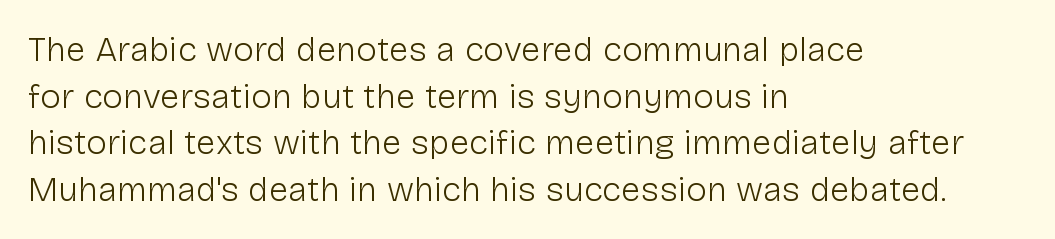
Notice how the stems are strictly vertical — no italics here. Proportional: the letters do not fall into vertical columns. Each row of text sits above clean, open space. Does extra space separate the letters? No, they use regular spacing. Observe the absence of serifs on each vertical stroke in this sample. Is there much room between lines? A standard amount, neither cramped nor airy.
